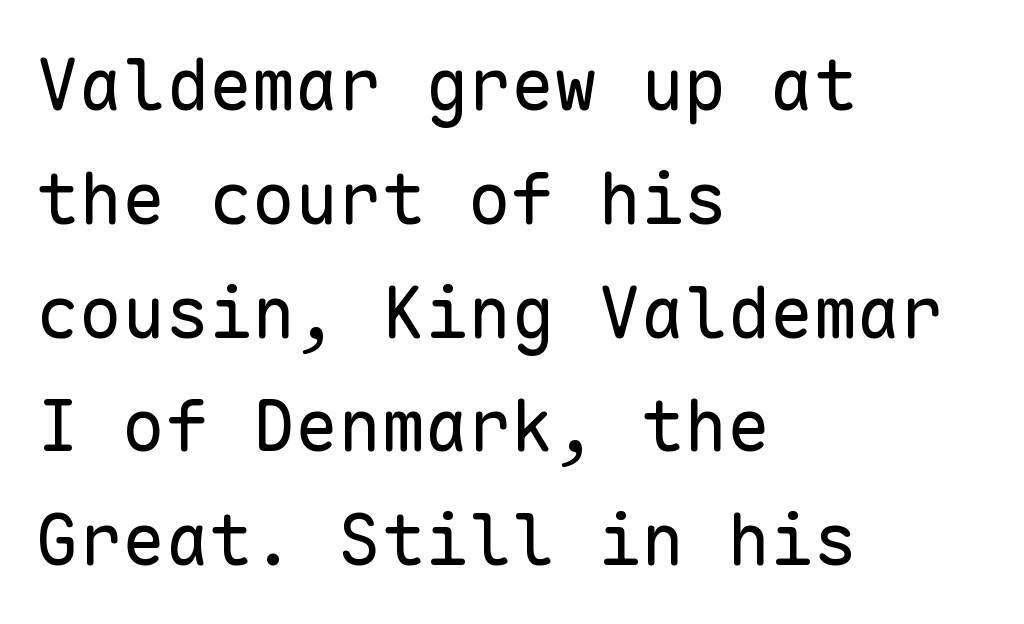
{"serif": "no", "italic": "no", "bold": "no", "weight": "regular", "width": "normal", "stroke_contrast": "low", "x_height": "medium", "monospaced": "yes", "underline": "no", "align": "left", "line_spacing": "normal", "line_spacing_ratio": 1.58, "letter_spacing": "normal", "letter_spacing_em": 0.0, "glyph_px": 72}
